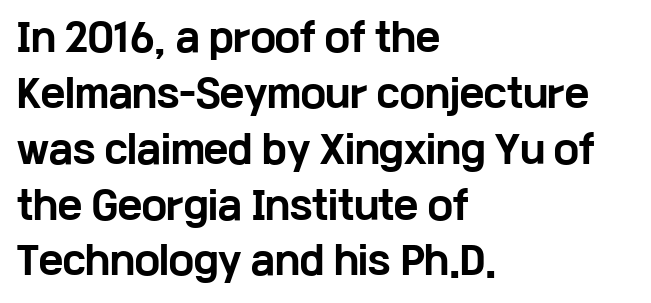
Q: Is the text bold? A: Yes.
Q: Is the text italic (slanted)? A: No, it is upright.
Q: Is the typeface a serif or a sans-serif typeface? A: Sans-serif.
Q: Is the text underlined? A: No.
Q: How is the paragraph aligned? A: Left-aligned.
Q: Is the spacing between letters normal or unusually wide? A: Normal.
Q: Is the spacing between lines tight, normal or loose? A: Normal.
Q: Width (condensed, normal, or wide)? A: Wide.
Q: Stroke contrast? A: Low.
Q: x-height? A: Medium.
Q: Monospaced? A: No.
